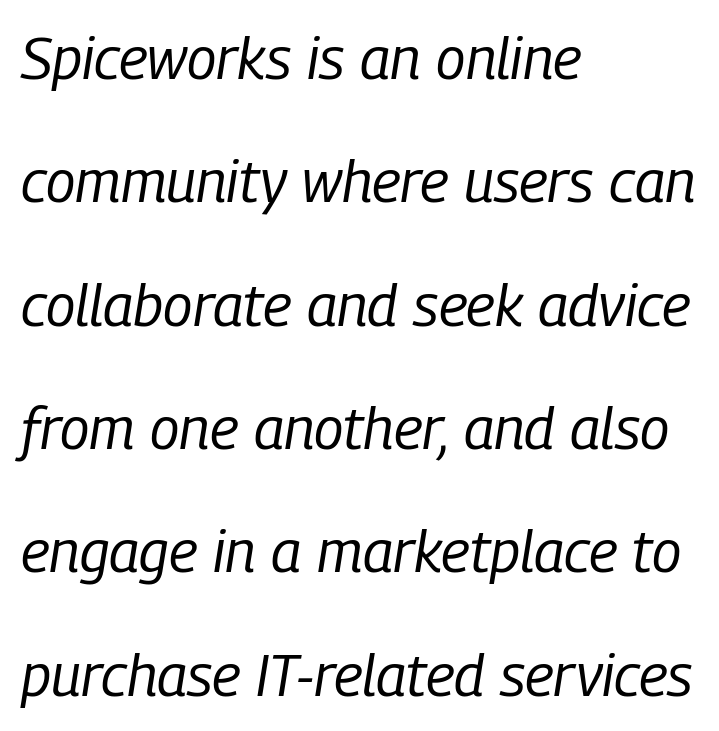
In terms of letterspacing, this is plain default setting. Clear beneath every line of the passage. Spacing verdict: proportional, widths tailored to each character. Slant detected: the letters are inclined. The paragraph shown leans on its left margin. Think standard paragraph weight, or any step lighter than that.
